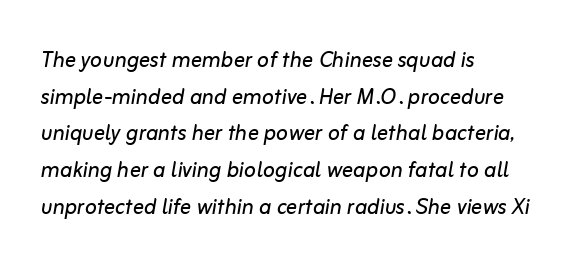
{"italic": "yes", "lean": "right", "slant_degrees": 10, "bold": "no", "weight": "regular", "width": "normal", "stroke_contrast": "low", "x_height": "medium", "monospaced": "no", "underline": "no", "align": "left", "line_spacing": "normal", "line_spacing_ratio": 1.31, "letter_spacing": "normal", "letter_spacing_em": 0.0, "glyph_px": 28}
